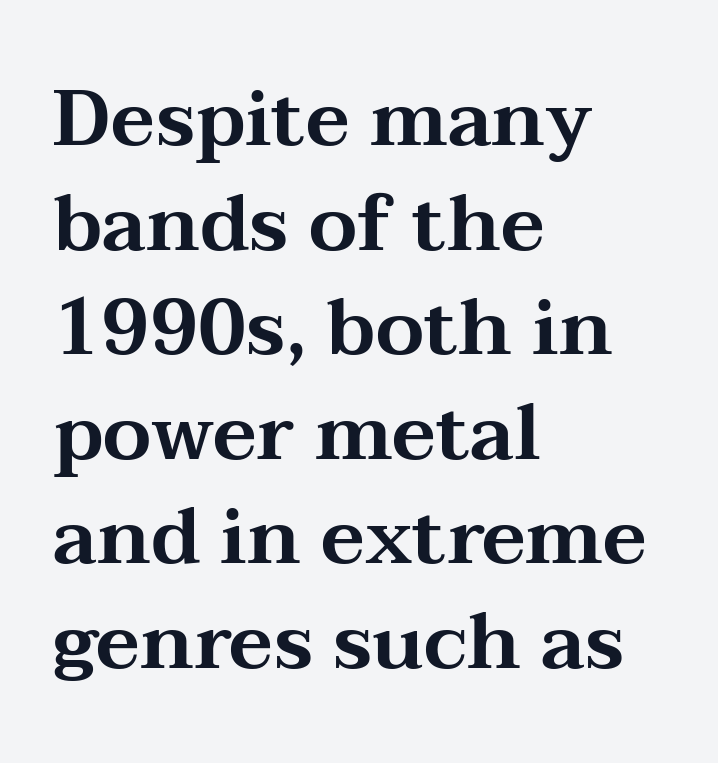
The image shows 78 px wide serif type, upright; set left-aligned, normal line spacing (1.34x), normal letter spacing, not underlined; medium stroke contrast and a medium x-height.
